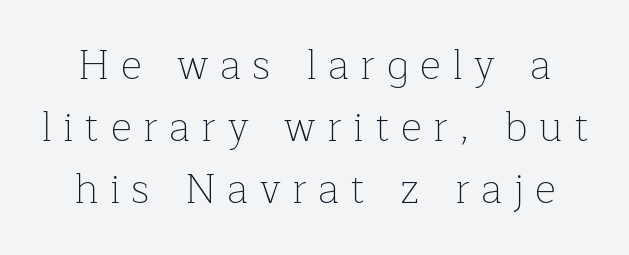
Letterform terminals end in serifs throughout the passage. Nope, not italic — everything's standing straight. Here the glyphs are tracked loosely, breaking word shapes into spaced letters. Baseline-to-baseline distance is the conventional proportion of letter height. The passage shown is typed in a proportional face where columns would drift.
